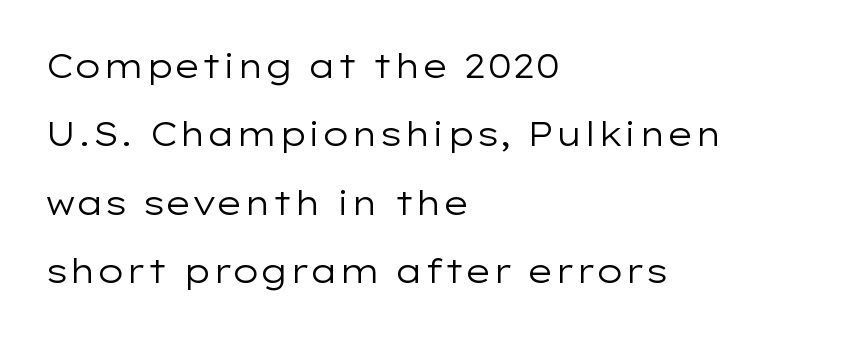
Are there feet on the stems? There aren't — it's a sans. This rendering leaves character spacing at its baseline value. Character widths vary here, with narrow letters taking less room than wide ones. The zone under the glyphs is completely vacant.
